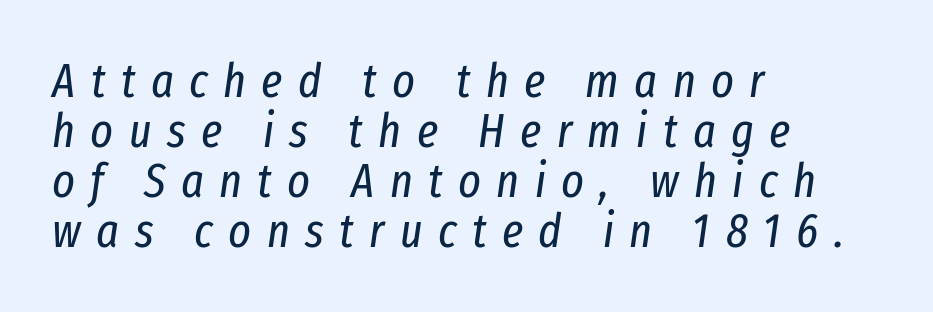
{"italic": "yes", "lean": "right", "slant_degrees": 8, "bold": "no", "weight": "regular", "width": "condensed", "stroke_contrast": "low", "x_height": "medium", "monospaced": "no", "underline": "no", "align": "left", "line_spacing": "tight", "line_spacing_ratio": 1.04, "letter_spacing": "wide", "letter_spacing_em": 0.32, "glyph_px": 48}
